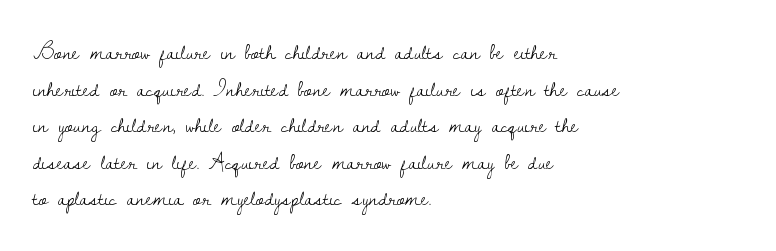
The image shows 23 px text type; set left-aligned, normal line spacing (1.59x), normal letter spacing, not underlined.
